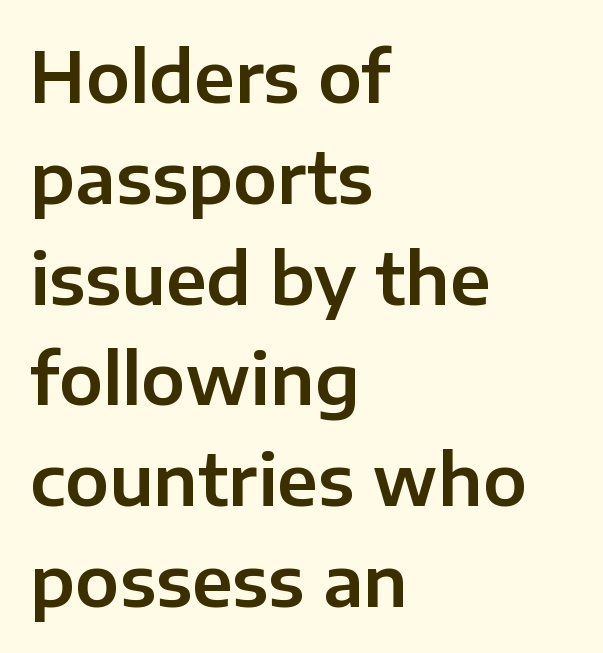
Glance below the letters and you will spot only blank space. Tracking here is standard; glyphs follow each other at the usual distance. Notice how descenders clear the ascenders below comfortably — that's standard leading. When letters stand straight like this, we call the style roman or upright. A typesetter would label this face a sans. This rendering uses left alignment, leaving the right contour irregular.
